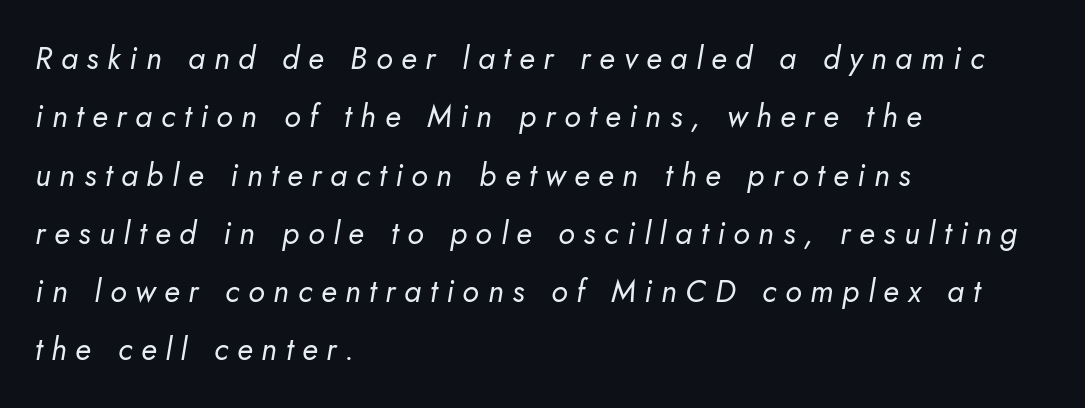
{"italic": "yes", "lean": "right", "slant_degrees": 10, "bold": "no", "weight": "regular", "width": "normal", "stroke_contrast": "low", "x_height": "small", "monospaced": "no", "underline": "no", "align": "left", "line_spacing_ratio": 1.88, "letter_spacing": "wide", "letter_spacing_em": 0.28, "glyph_px": 31}
